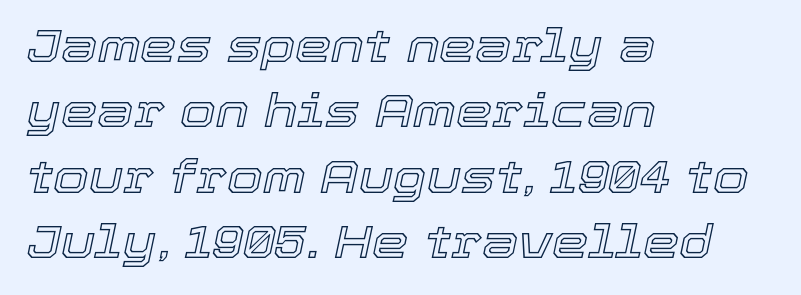
{"italic": "yes", "lean": "right", "slant_degrees": 12, "width": "normal", "x_height": "medium", "monospaced": "no", "underline": "no", "align": "left", "line_spacing": "normal", "line_spacing_ratio": 1.42, "letter_spacing": "normal", "letter_spacing_em": 0.0, "glyph_px": 46}
